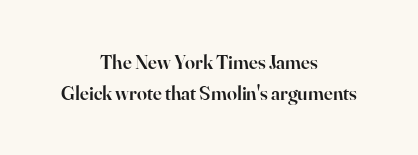
The leading is moderate, giving the passage an even texture. The type is set solid horizontally, with unmodified tracking. Check under the words: just untouched page. Vertical strokes here are truly vertical. Both edges are ragged and mirror each other, which tells us the setting is centered. Its strokes are somewhat broadened, the hallmark of semibold type.
